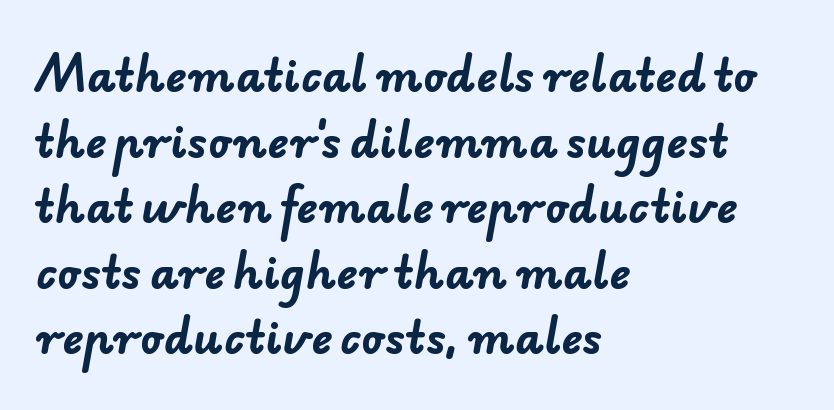
The image shows 44 px bold sans-serif type; set left-aligned, normal line spacing (1.49x), normal letter spacing, not underlined; low stroke contrast and a small x-height.
